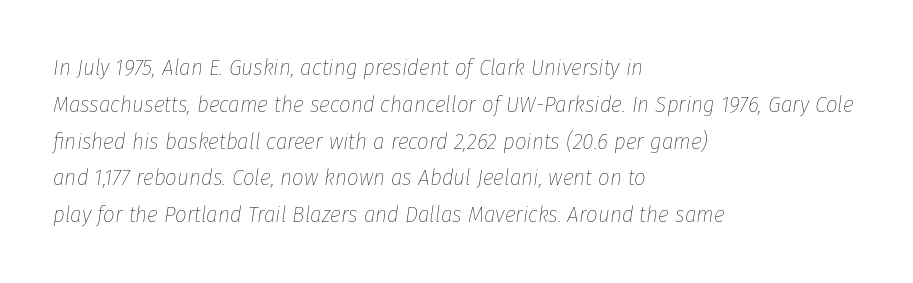
Q: Is the text bold? A: No.
Q: Is the text italic (slanted)? A: Yes, it leans right by about 8 degrees.
Q: Is the text underlined? A: No.
Q: How is the paragraph aligned? A: Left-aligned.
Q: Is the spacing between letters normal or unusually wide? A: Normal.
Q: Is the spacing between lines tight, normal or loose? A: Normal.
